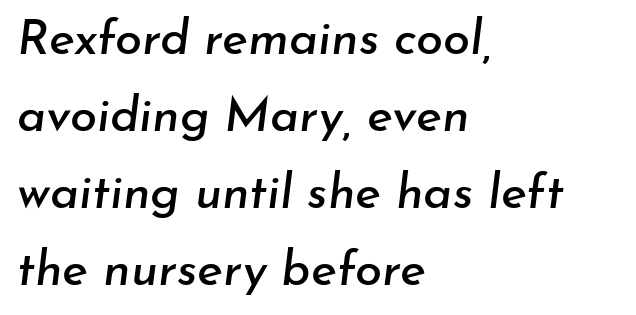
The image shows 49 px text type, italic (leaning right); set left-aligned, normal line spacing (1.57x), normal letter spacing, not underlined; low stroke contrast and a small x-height.
